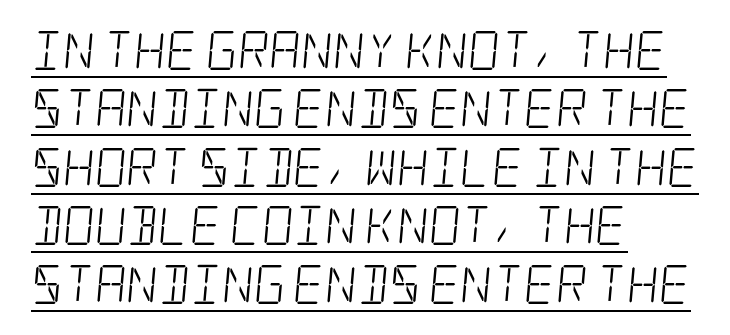
{"serif": "yes", "bold": "no", "weight": "light", "width": "condensed", "stroke_contrast": "low", "x_height": "large", "underline": "yes", "align": "left", "line_spacing": "normal", "line_spacing_ratio": 1.5, "letter_spacing": "normal", "letter_spacing_em": 0.0, "glyph_px": 39}
